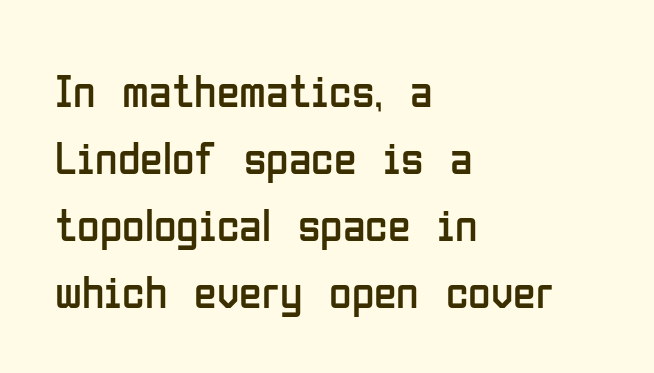
Q: Is the text bold? A: No.
Q: Is the text italic (slanted)? A: No, it is upright.
Q: Is the typeface a serif or a sans-serif typeface? A: Sans-serif.
Q: Is the text underlined? A: No.
Q: How is the paragraph aligned? A: Left-aligned.
Q: Is the spacing between letters normal or unusually wide? A: Normal.
Q: Is the spacing between lines tight, normal or loose? A: Normal.
Q: Width (condensed, normal, or wide)? A: Condensed.
Q: Stroke contrast? A: Low.
Q: x-height? A: Medium.
Q: Monospaced? A: No.
